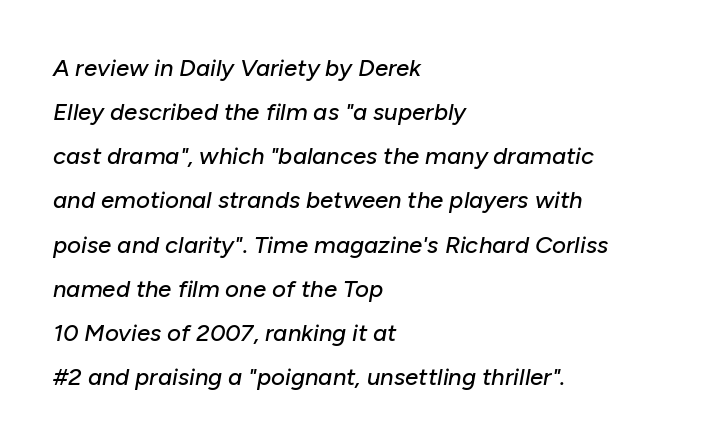
Q: Is the text italic (slanted)? A: Yes, it leans right by about 10 degrees.
Q: Is the text underlined? A: No.
Q: How is the paragraph aligned? A: Left-aligned.
Q: Is the spacing between letters normal or unusually wide? A: Normal.
